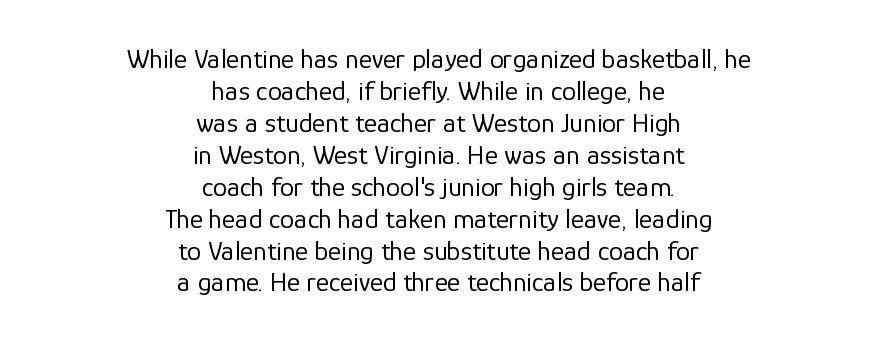
Unlike a traditional serif, this face leaves its strokes unadorned. The designer dialed line spacing down below the default. Weight: regular or lighter. Centered paragraph, ragged on both sides.
